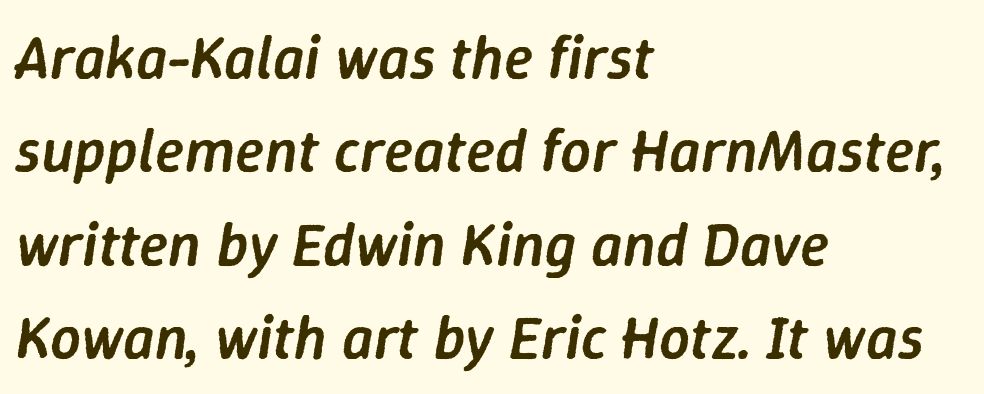
The baseline area is clear. How heavy is the stroke? Medium-heavy — a semibold, shy of bold. The tracking reads as untouched default to a designer's eye. The rendering uses natural spacing where letterforms have individual widths. Interline gaps are of average width in this sample. The passage is arranged the way most books set body copy — flush left.
